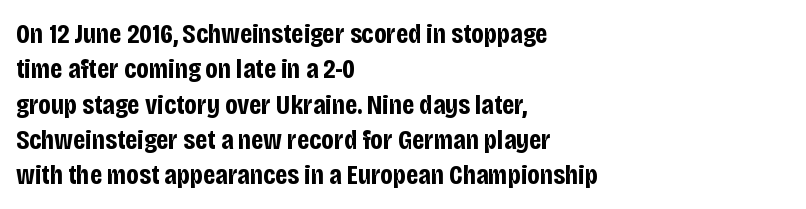
Q: Is the text bold? A: Yes.
Q: Is the text italic (slanted)? A: No, it is upright.
Q: Is the typeface a serif or a sans-serif typeface? A: Sans-serif.
Q: Is the text underlined? A: No.
Q: How is the paragraph aligned? A: Left-aligned.
Q: Is the spacing between letters normal or unusually wide? A: Normal.
Q: Is the spacing between lines tight, normal or loose? A: Normal.
Q: Width (condensed, normal, or wide)? A: Condensed.
Q: Stroke contrast? A: Low.
Q: x-height? A: Large.
Q: Monospaced? A: No.
